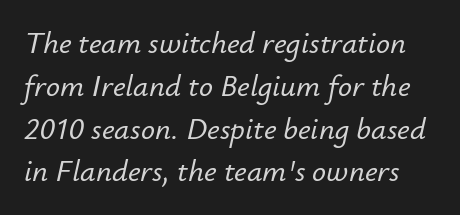
Q: Is the text italic (slanted)? A: Yes, it leans right by about 12 degrees.
Q: Is the text underlined? A: No.
Q: Is the spacing between letters normal or unusually wide? A: Normal.
Q: Is the spacing between lines tight, normal or loose? A: Normal.
Q: Width (condensed, normal, or wide)? A: Normal.
Q: Stroke contrast? A: Low.
Q: x-height? A: Small.
Q: Monospaced? A: No.
